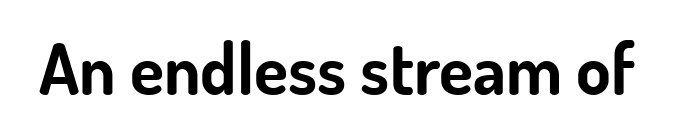
{"serif": "no", "italic": "no", "bold": "yes", "weight": "bold", "width": "normal", "stroke_contrast": "low", "x_height": "small", "monospaced": "no", "underline": "no", "letter_spacing": "normal", "letter_spacing_em": 0.0, "glyph_px": 70}
